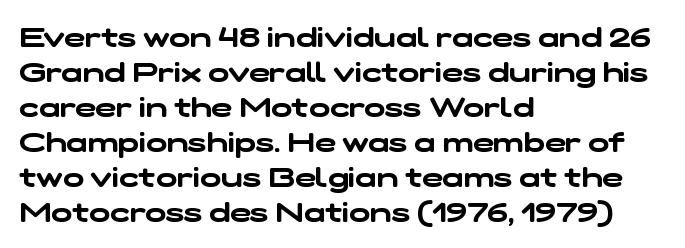
{"serif": "no", "width": "wide", "stroke_contrast": "low", "x_height": "medium", "monospaced": "no", "underline": "no", "align": "left", "line_spacing": "normal", "line_spacing_ratio": 1.25, "letter_spacing": "normal", "letter_spacing_em": 0.0, "glyph_px": 28}
